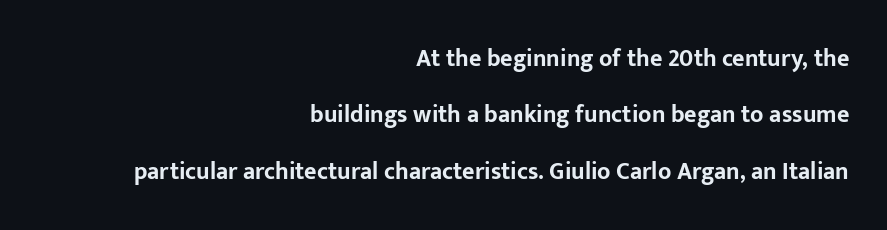
Q: Is the text bold? A: Yes.
Q: Is the text italic (slanted)? A: No, it is upright.
Q: Is the text underlined? A: No.
Q: How is the paragraph aligned? A: Right-aligned.
Q: Is the spacing between letters normal or unusually wide? A: Normal.
Q: Is the spacing between lines tight, normal or loose? A: Loose.
